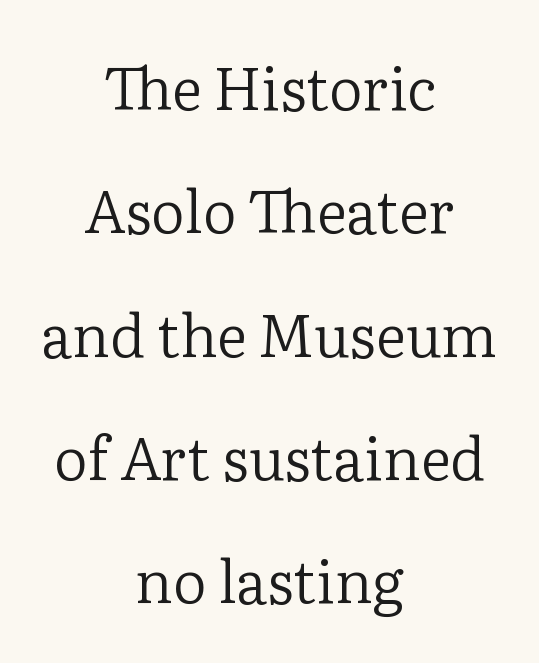
The image shows 59 px regular-weight serif type, upright; set centered, loose line spacing (2.09x), normal letter spacing, not underlined; low stroke contrast and a medium x-height.
